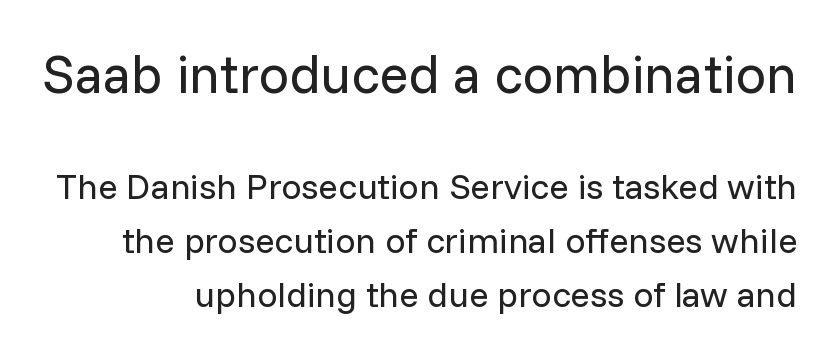
Q: Is the text bold? A: No.
Q: Is the text italic (slanted)? A: No, it is upright.
Q: Is the typeface a serif or a sans-serif typeface? A: Sans-serif.
Q: Is the text underlined? A: No.
Q: Is the spacing between letters normal or unusually wide? A: Normal.
Q: Is the spacing between lines tight, normal or loose? A: Normal.
Q: Which block of text is set in a larger size, the first (top) or the second (bottom)? A: The first (top) one.
Q: Width (condensed, normal, or wide)? A: Normal.
Q: Stroke contrast? A: Low.
Q: x-height? A: Medium.
Q: Monospaced? A: No.
